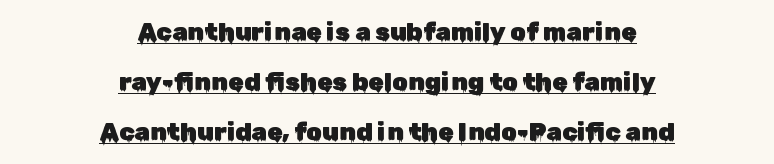
Casual observation: everything's sitting right in the middle. Standard letterfit; no display-style spreading of the glyphs. What's the leading like? Stretched, with rows far apart. A roman cut, with each character standing at attention. Like a heading marked for emphasis, these lines bear an underscore.
